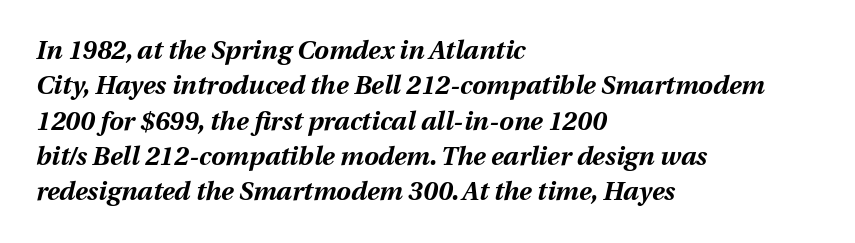
Q: Is the text bold? A: Yes.
Q: Is the text italic (slanted)? A: Yes, it leans right by about 12 degrees.
Q: Is the text underlined? A: No.
Q: How is the paragraph aligned? A: Left-aligned.
Q: Is the spacing between letters normal or unusually wide? A: Normal.
Q: Is the spacing between lines tight, normal or loose? A: Normal.
